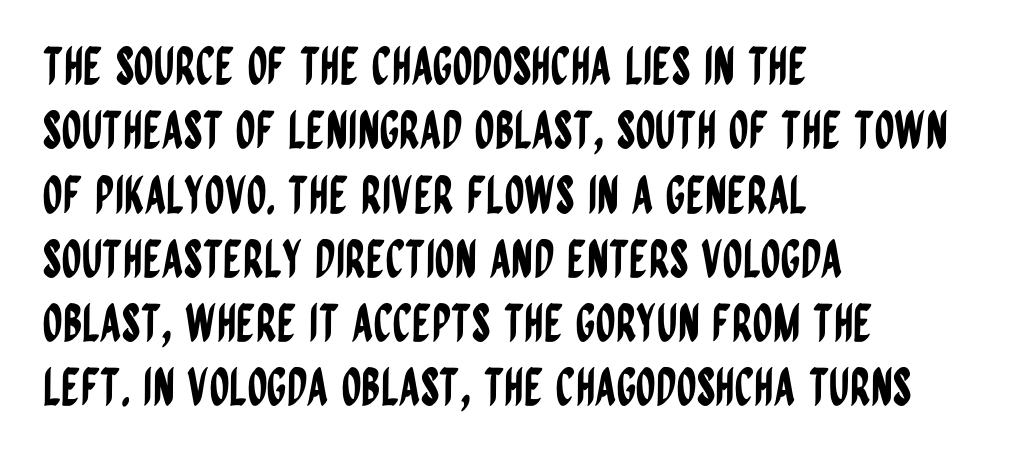
Q: Is the text italic (slanted)? A: No, it is upright.
Q: Is the typeface a serif or a sans-serif typeface? A: Sans-serif.
Q: Is the text underlined? A: No.
Q: How is the paragraph aligned? A: Left-aligned.
Q: Is the spacing between letters normal or unusually wide? A: Normal.
Q: Is the spacing between lines tight, normal or loose? A: Normal.
Q: Width (condensed, normal, or wide)? A: Condensed.
Q: Stroke contrast? A: Low.
Q: x-height? A: Large.
Q: Monospaced? A: No.
